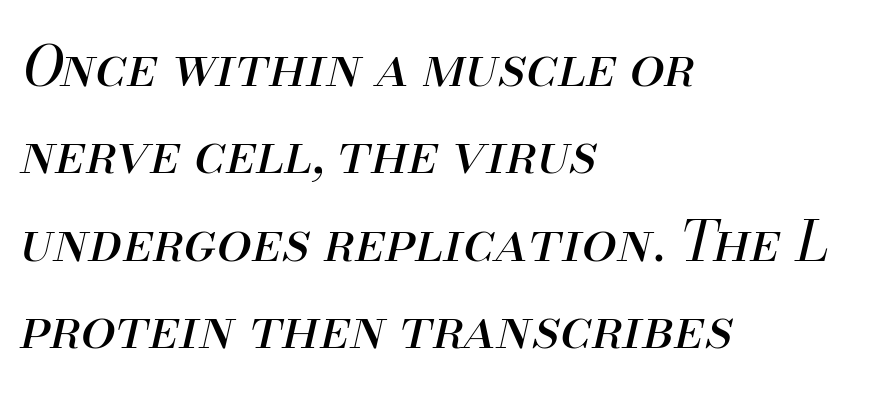
Ink coverage per letter is moderate at most. The ragged edge is on the right, which tells us the setting is flush left. Observe the lean: these are italic letterforms. Clear beneath every line of the passage. Short note: letters normally spaced.
